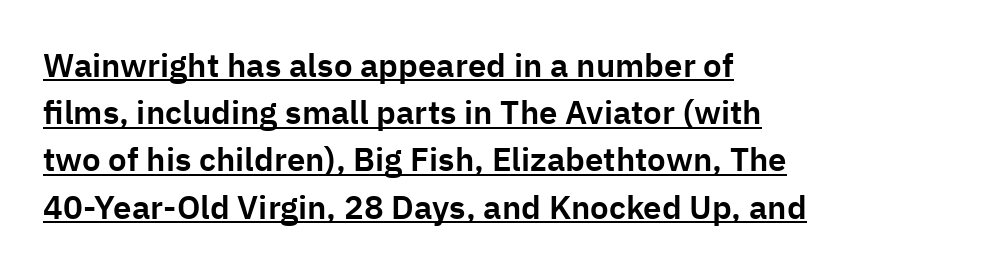
Rows of type keep a routine distance in the vertical direction. Character widths vary here, with narrow letters taking less room than wide ones. In terms of letterspacing, this is plain default setting. When letters stand straight like this, we call the style roman or upright. Nope, no serifs anywhere on these letters. Visually the block forms a straight wall on the left and a jagged coastline on the right.
